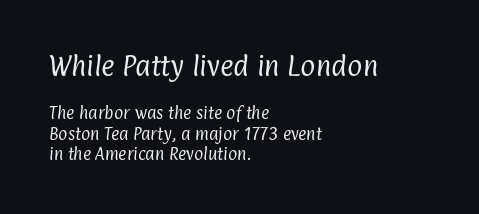
Q: Is the text bold? A: No.
Q: Is the text underlined? A: No.
Q: How is the paragraph aligned? A: Left-aligned.
Q: Is the spacing between letters normal or unusually wide? A: Normal.
Q: Is the spacing between lines tight, normal or loose? A: Normal.
Q: Which block of text is set in a larger size, the first (top) or the second (bottom)? A: The first (top) one.
